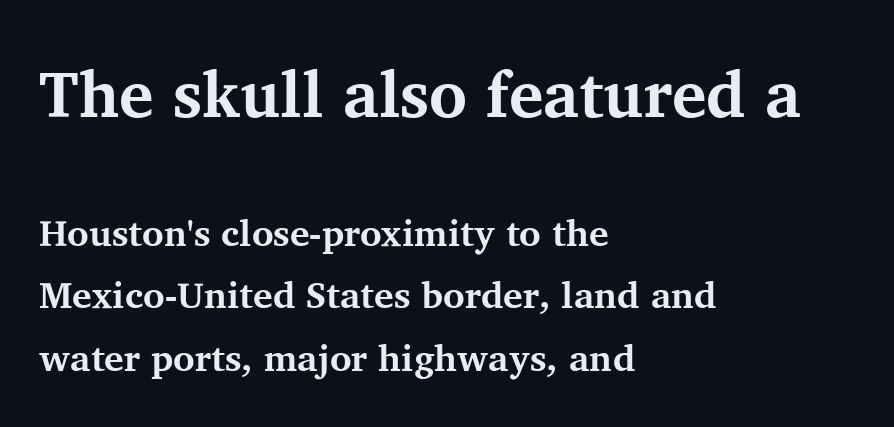
The lines sit at an ordinary, default distance from one another. A classic flush-left, rag-right setting is used for this passage. These words are printed bold, with thick strokes throughout. The first block has been scaled up relative to the second. Every character sits straight up, as roman type does. Are there feet on the stems? There are — it's a serif.
